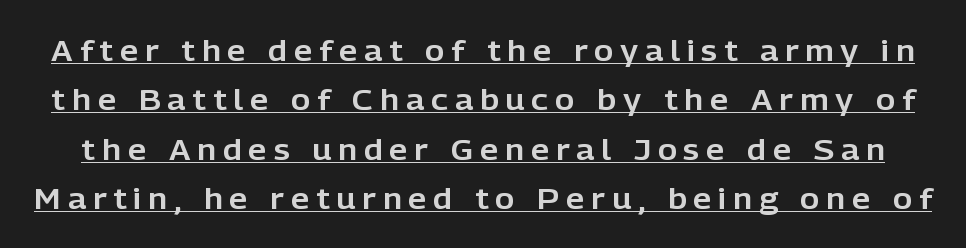
The line-height multiplier appears to be the usual default. To sum up the face: it is a sans, with no serifs. You could not count columns in this text — the font is proportionally spaced. Does extra space separate the letters? Yes, quite a lot of it. The type sits square on the baseline with zero lean. The passage shown is underscored from start to finish.
